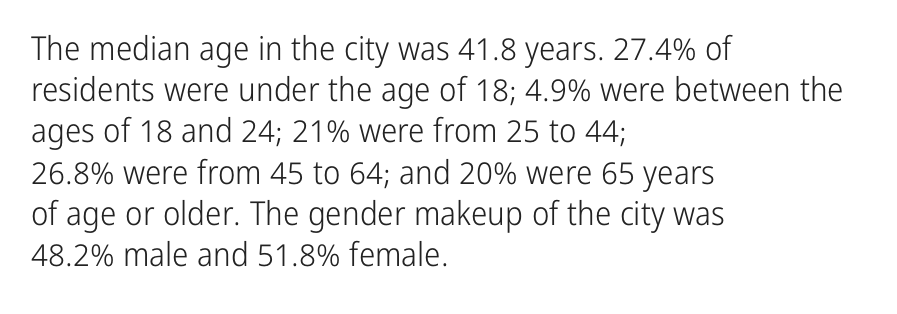
The image shows 33 px light, condensed sans-serif type, upright; set left-aligned, normal line spacing (1.25x), normal letter spacing, not underlined; low stroke contrast and a medium x-height.
